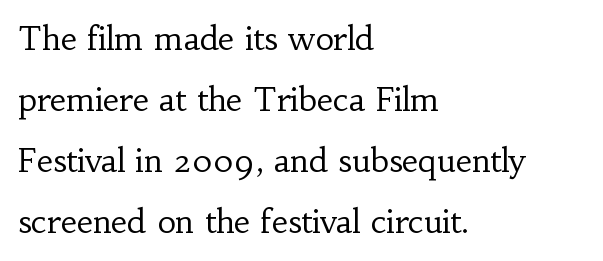
Q: Is the text bold? A: No.
Q: Is the text italic (slanted)? A: No, it is upright.
Q: Is the typeface a serif or a sans-serif typeface? A: Serif.
Q: Is the text underlined? A: No.
Q: How is the paragraph aligned? A: Left-aligned.
Q: Is the spacing between letters normal or unusually wide? A: Normal.
Q: Is the spacing between lines tight, normal or loose? A: Loose.
Q: Width (condensed, normal, or wide)? A: Normal.
Q: Stroke contrast? A: Low.
Q: x-height? A: Small.
Q: Monospaced? A: No.
